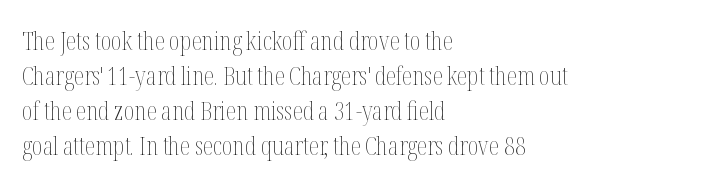
{"italic": "no", "bold": "no", "underline": "no", "align": "left", "line_spacing": "normal", "line_spacing_ratio": 1.34, "letter_spacing": "normal", "letter_spacing_em": 0.0, "glyph_px": 26}
